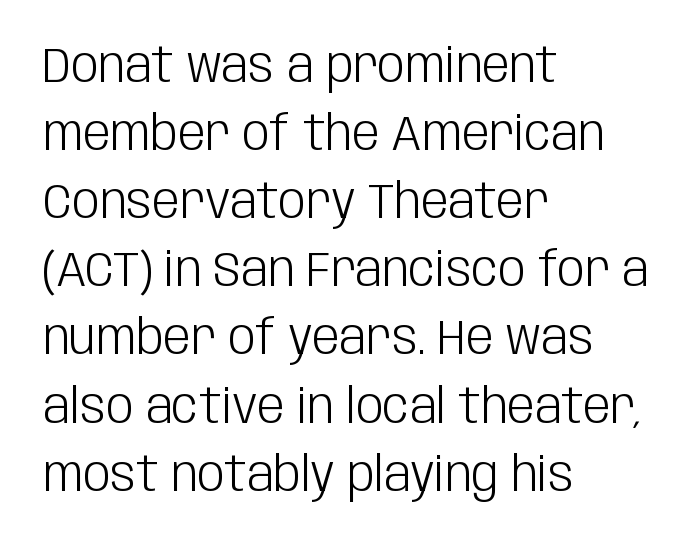
Descender tails drop into unmarked territory. Typeset ragged right — the left edge is the straight one. The rendering shows plain stroke endings on the letterforms — a sans-serif design. Stems here are at most as thick as an everyday book face. Characters follow at the spacing the type designer built in.
